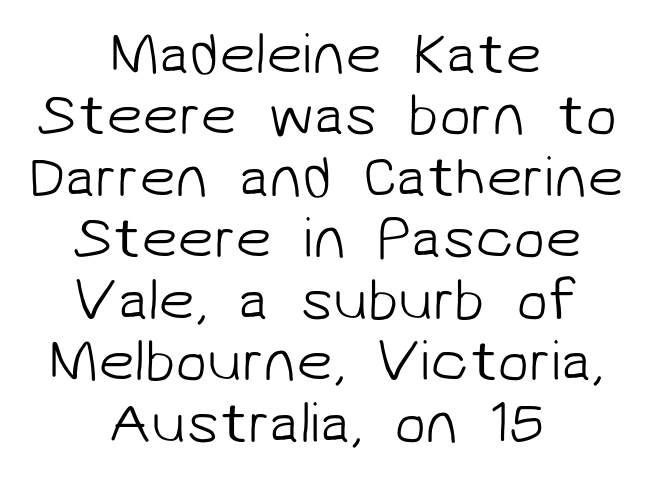
Q: Is the text bold? A: No.
Q: Is the typeface a serif or a sans-serif typeface? A: Sans-serif.
Q: Is the text underlined? A: No.
Q: How is the paragraph aligned? A: Centered.
Q: Is the spacing between letters normal or unusually wide? A: Normal.
Q: Is the spacing between lines tight, normal or loose? A: Tight.
Q: Width (condensed, normal, or wide)? A: Normal.
Q: Stroke contrast? A: Low.
Q: x-height? A: Medium.
Q: Monospaced? A: No.
